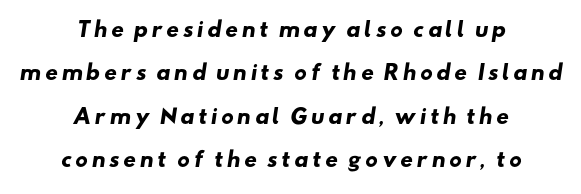
The image shows 20 px bold type; set centered, loose line spacing (2.17x), not underlined.
